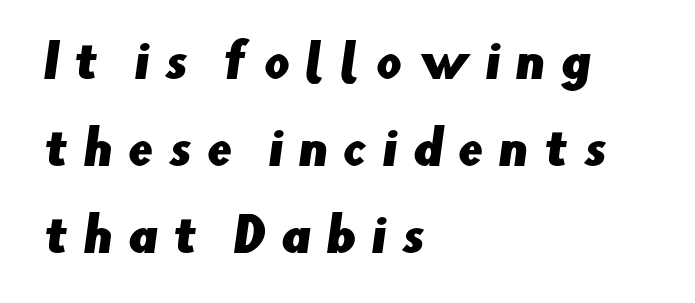
This rendering features lettering with no underline. You could not count columns in this text — the font is proportionally spaced. Leading is clearly above the norm, producing a sparse column. The text was rendered using a sans face with plain stroke endings. Spacing between characters has been opened up far beyond the box default.
